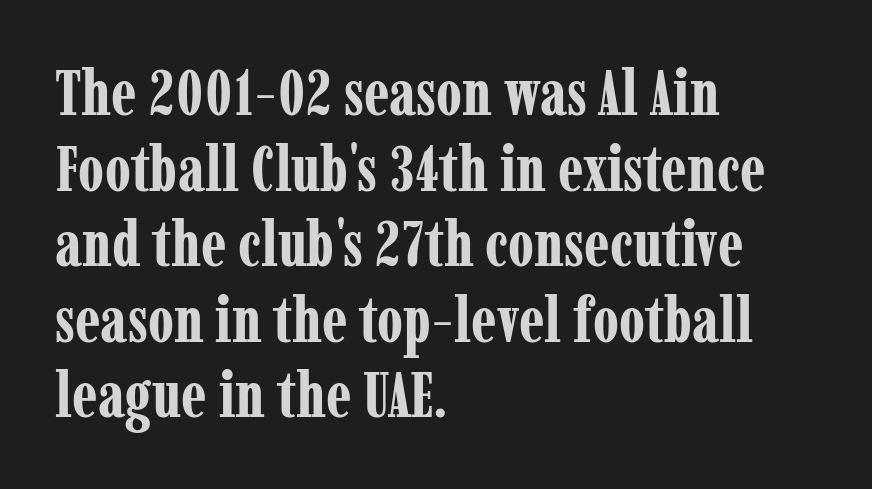
{"serif": "yes", "italic": "no", "bold": "yes", "weight": "bold", "width": "condensed", "stroke_contrast": "low", "x_height": "medium", "monospaced": "no", "underline": "no", "align": "left", "line_spacing_ratio": 1.2, "letter_spacing": "normal", "letter_spacing_em": 0.0, "glyph_px": 63}
